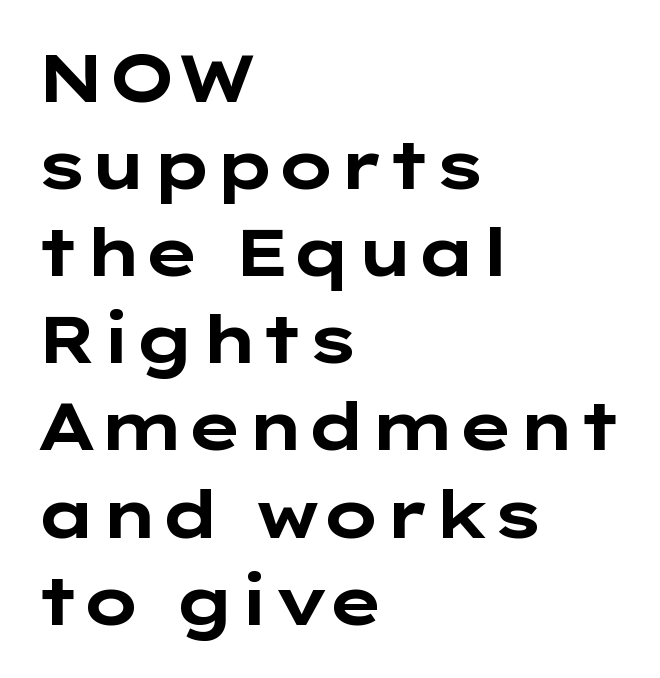
{"serif": "no", "italic": "no", "bold": "yes", "weight": "bold", "width": "wide", "stroke_contrast": "low", "x_height": "medium", "monospaced": "no", "underline": "no", "align": "left", "line_spacing": "normal", "line_spacing_ratio": 1.32, "letter_spacing": "normal", "letter_spacing_em": 0.0, "glyph_px": 66}
